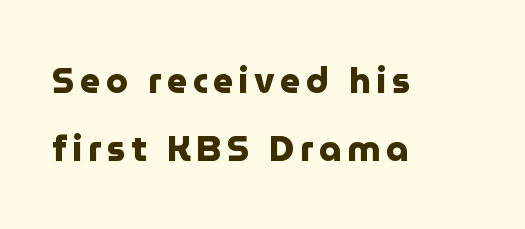
Q: Is the text bold? A: Yes.
Q: Is the text italic (slanted)? A: No, it is upright.
Q: Is the typeface a serif or a sans-serif typeface? A: Sans-serif.
Q: Is the text underlined? A: No.
Q: How is the paragraph aligned? A: Left-aligned.
Q: Is the spacing between lines tight, normal or loose? A: Loose.
Q: Width (condensed, normal, or wide)? A: Normal.
Q: Stroke contrast? A: Low.
Q: x-height? A: Medium.
Q: Monospaced? A: No.
